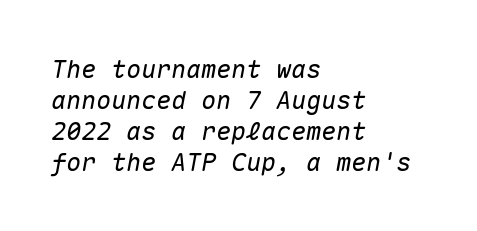
The image shows 25 px text type, italic (leaning right); set left-aligned, line spacing 1.24x, normal letter spacing, not underlined.
